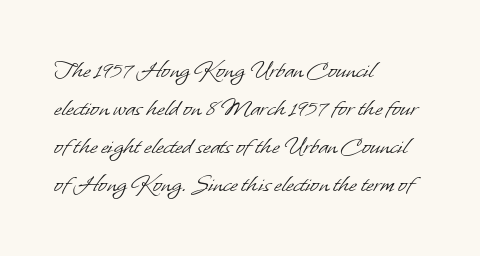
The image shows 26 px text type; set left-aligned, normal line spacing (1.46x), normal letter spacing, not underlined.
